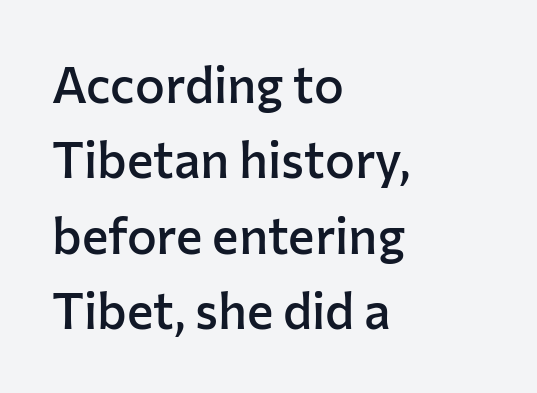
The image shows 50 px semibold sans-serif type, upright; set left-aligned, normal line spacing (1.51x), normal letter spacing, not underlined; low stroke contrast and a medium x-height.
